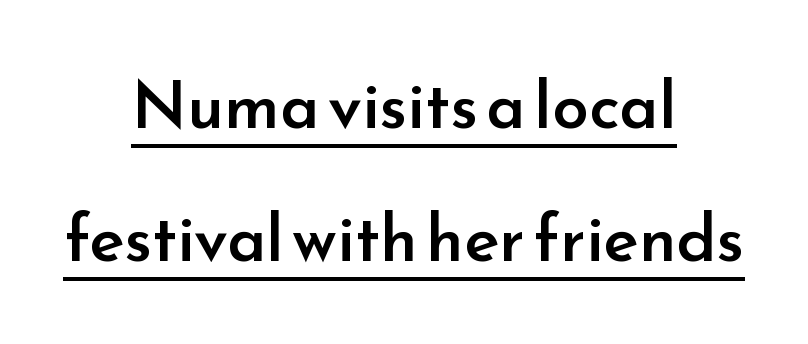
The space between consecutive lines is lavish. Is there any slant? The stems are plumb. The font is running at a semibold setting, under full bold. Is there an underline? Yes — a line sits under the letters.
